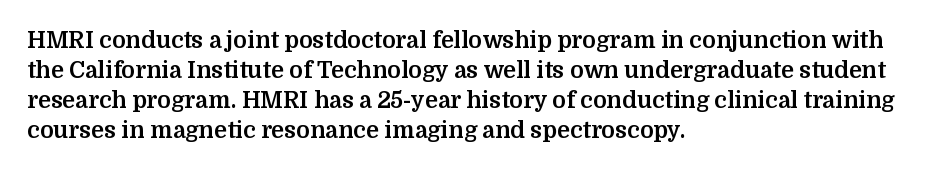
The image shows 23 px bold type, upright; set left-aligned, normal line spacing (1.31x), normal letter spacing, not underlined.
